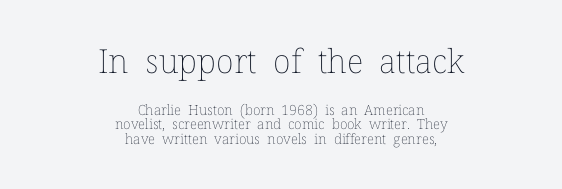
The image shows 33 px thin type, upright; set centered, tight line spacing (1.04x), normal letter spacing, not underlined; the first (top) block is 2.36x larger; low stroke contrast and a medium x-height.
